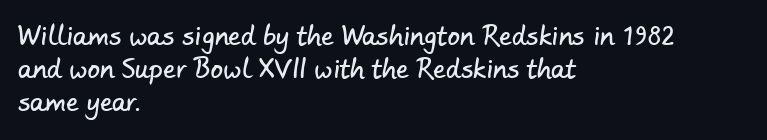
The image shows 25 px text type; set left-aligned, normal line spacing (1.33x), normal letter spacing, not underlined.
